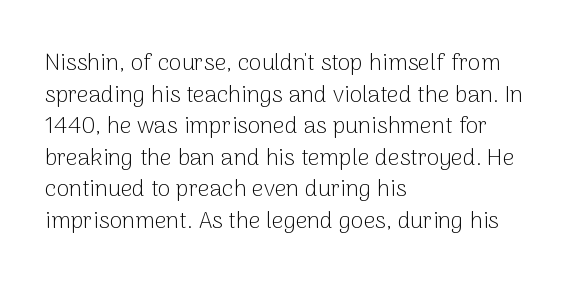
Q: Is the text bold? A: No.
Q: Is the text italic (slanted)? A: No, it is upright.
Q: Is the text underlined? A: No.
Q: How is the paragraph aligned? A: Left-aligned.
Q: Is the spacing between letters normal or unusually wide? A: Normal.
Q: Is the spacing between lines tight, normal or loose? A: Normal.
